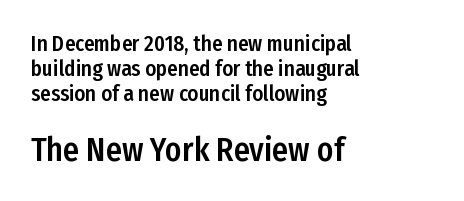
The composition opens small and finishes big. Which margin do the lines hug? The left one — the right edge is uneven. These lines are composed in type without serifs. The foot of each line stays bare and open. Do the letters lean? They stand straight.
